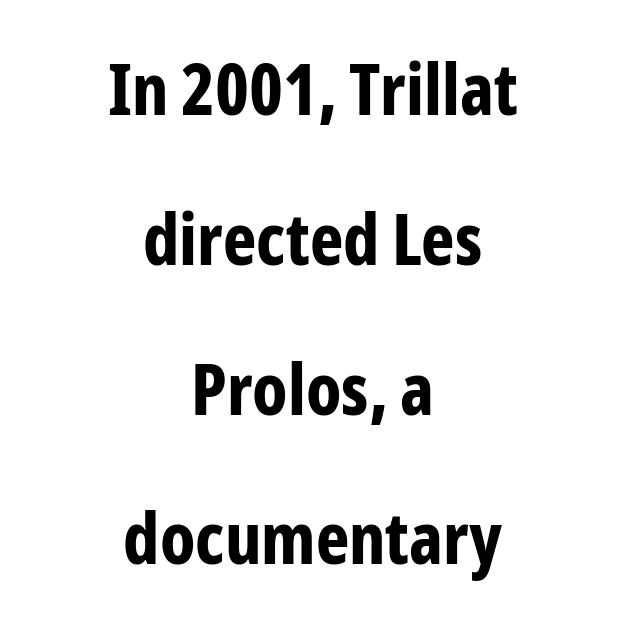
The image shows 71 px bold, condensed sans-serif type, upright; set centered, loose line spacing (2.11x), normal letter spacing, not underlined; low stroke contrast and a medium x-height.
